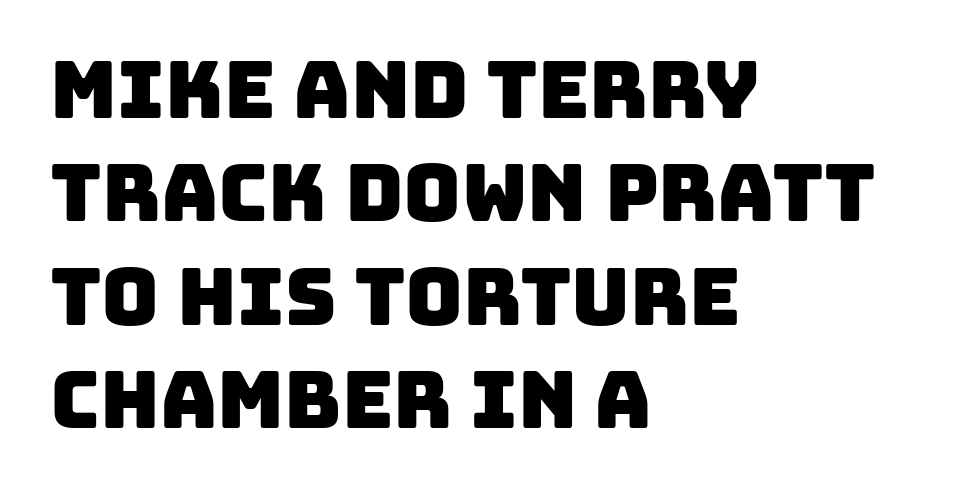
{"serif": "no", "width": "normal", "stroke_contrast": "low", "x_height": "large", "monospaced": "no", "underline": "no", "align": "left", "line_spacing": "normal", "line_spacing_ratio": 1.31, "letter_spacing": "normal", "letter_spacing_em": 0.0, "glyph_px": 79}
